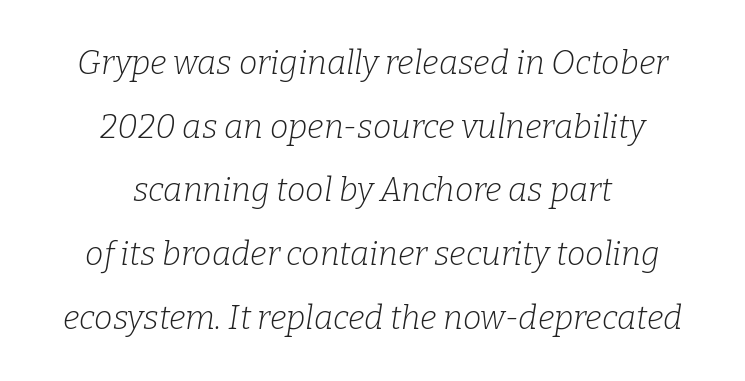
The image shows 33 px light serif type, italic (leaning right); set centered, loose line spacing (1.93x), normal letter spacing, not underlined; low stroke contrast and a medium x-height.
